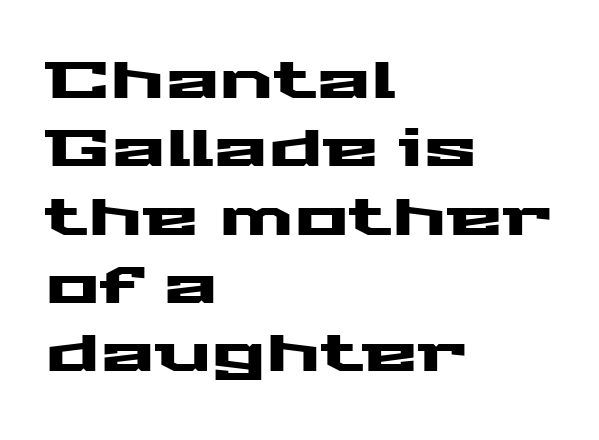
The image shows 51 px wide sans-serif type, upright; set left-aligned, normal line spacing (1.34x), normal letter spacing, not underlined; medium stroke contrast and a medium x-height.
